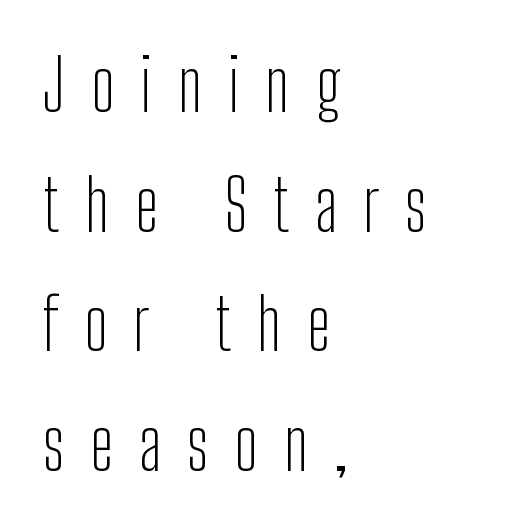
Q: Is the text bold? A: No.
Q: Is the text italic (slanted)? A: No, it is upright.
Q: Is the typeface a serif or a sans-serif typeface? A: Sans-serif.
Q: Is the text underlined? A: No.
Q: How is the paragraph aligned? A: Left-aligned.
Q: Is the spacing between letters normal or unusually wide? A: Unusually wide.
Q: Width (condensed, normal, or wide)? A: Condensed.
Q: Stroke contrast? A: Low.
Q: x-height? A: Medium.
Q: Monospaced? A: No.
